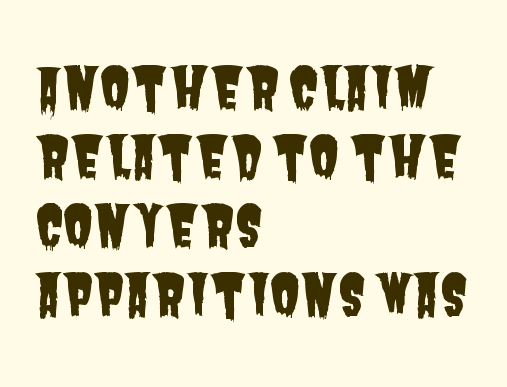
{"serif": "no", "width": "condensed", "stroke_contrast": "low", "x_height": "large", "monospaced": "no", "underline": "no", "align": "left", "line_spacing_ratio": 1.23, "letter_spacing": "normal", "letter_spacing_em": 0.0, "glyph_px": 56}
